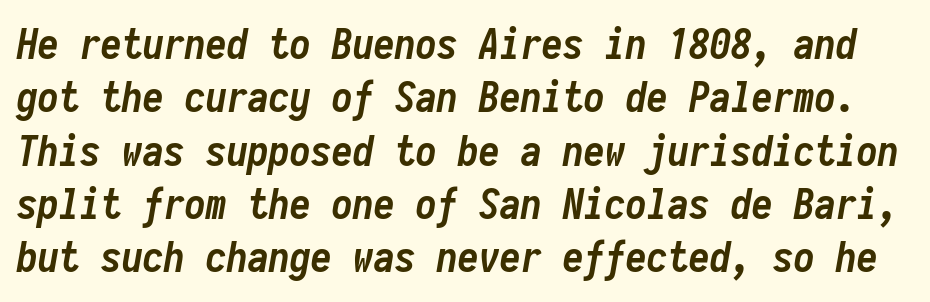
{"italic": "yes", "lean": "right", "slant_degrees": 10, "bold": "yes", "weight": "semibold", "width": "condensed", "stroke_contrast": "low", "x_height": "medium", "monospaced": "yes", "underline": "no", "line_spacing": "normal", "line_spacing_ratio": 1.27, "letter_spacing": "normal", "letter_spacing_em": 0.0, "glyph_px": 42}
